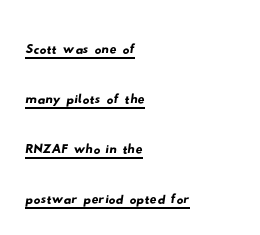
Q: Is the typeface a serif or a sans-serif typeface? A: Sans-serif.
Q: Is the text underlined? A: Yes.
Q: How is the paragraph aligned? A: Left-aligned.
Q: Is the spacing between letters normal or unusually wide? A: Normal.
Q: Is the spacing between lines tight, normal or loose? A: Normal.
Q: Width (condensed, normal, or wide)? A: Wide.
Q: Stroke contrast? A: Low.
Q: x-height? A: Small.
Q: Monospaced? A: No.
